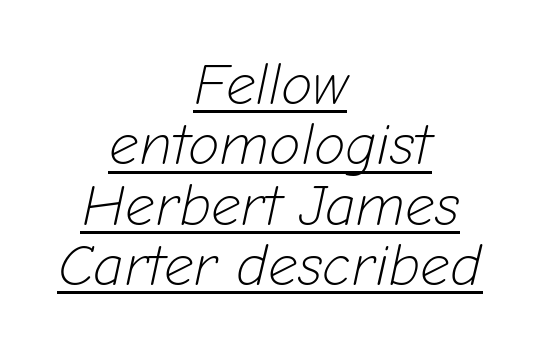
Q: Is the text bold? A: No.
Q: Is the text italic (slanted)? A: Yes, it leans right by about 12 degrees.
Q: Is the text underlined? A: Yes.
Q: How is the paragraph aligned? A: Centered.
Q: Is the spacing between letters normal or unusually wide? A: Normal.
Q: Is the spacing between lines tight, normal or loose? A: Tight.
Q: Width (condensed, normal, or wide)? A: Normal.
Q: Stroke contrast? A: Low.
Q: x-height? A: Medium.
Q: Monospaced? A: No.
